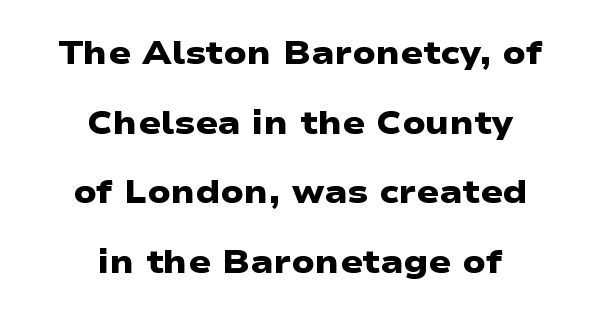
The image shows 33 px heavy, wide sans-serif type; set centered, loose line spacing (2.11x), normal letter spacing, not underlined; low stroke contrast and a medium x-height.
